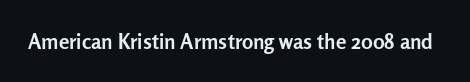
The letterforms sit shoulder to shoulder at normal distance. These lines were composed using upright roman letters. Check the space under the baseline: it is left empty. The sample has been set heavy, in full bold.
